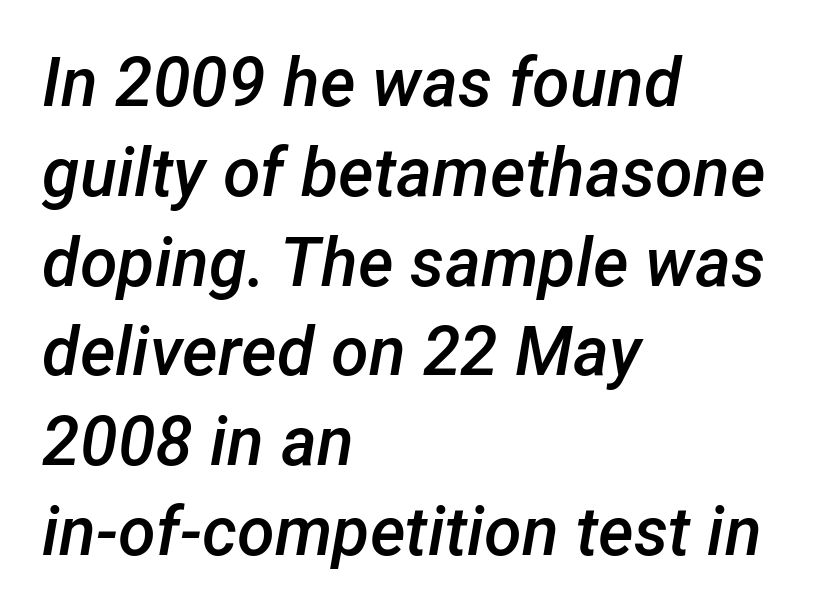
{"italic": "yes", "lean": "right", "slant_degrees": 12, "bold": "semi", "weight": "semibold", "width": "normal", "stroke_contrast": "low", "x_height": "medium", "monospaced": "no", "underline": "no", "align": "left", "line_spacing": "normal", "line_spacing_ratio": 1.32, "letter_spacing": "normal", "letter_spacing_em": 0.0, "glyph_px": 68}
